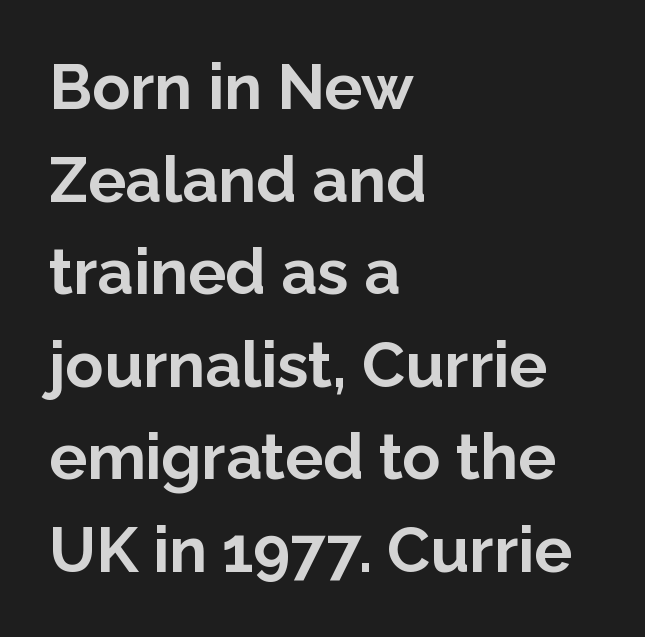
The image shows 63 px bold sans-serif type, upright; set left-aligned, normal line spacing (1.47x), normal letter spacing, not underlined; low stroke contrast and a medium x-height.
